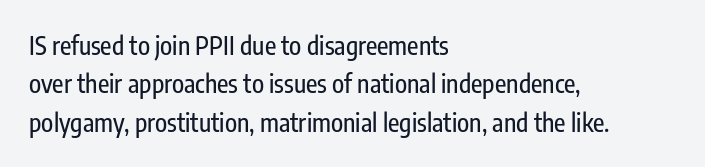
Q: Is the text italic (slanted)? A: No, it is upright.
Q: Is the text underlined? A: No.
Q: How is the paragraph aligned? A: Left-aligned.
Q: Is the spacing between letters normal or unusually wide? A: Normal.
Q: Is the spacing between lines tight, normal or loose? A: Normal.
